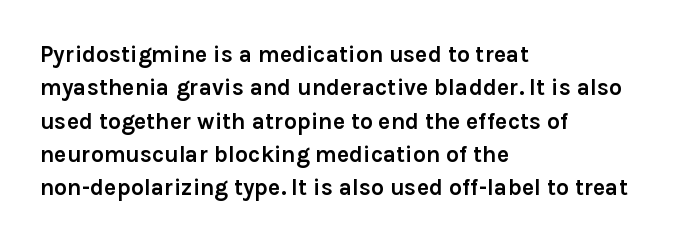
Q: Is the text bold? A: Yes.
Q: Is the text italic (slanted)? A: No, it is upright.
Q: Is the text underlined? A: No.
Q: How is the paragraph aligned? A: Left-aligned.
Q: Is the spacing between letters normal or unusually wide? A: Normal.
Q: Is the spacing between lines tight, normal or loose? A: Normal.
